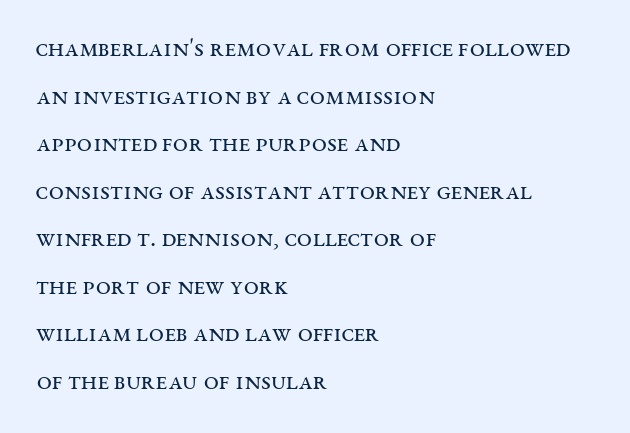
{"italic": "no", "bold": "no", "underline": "no", "align": "left", "line_spacing_ratio": 1.76, "letter_spacing": "normal", "letter_spacing_em": 0.0, "glyph_px": 27}
